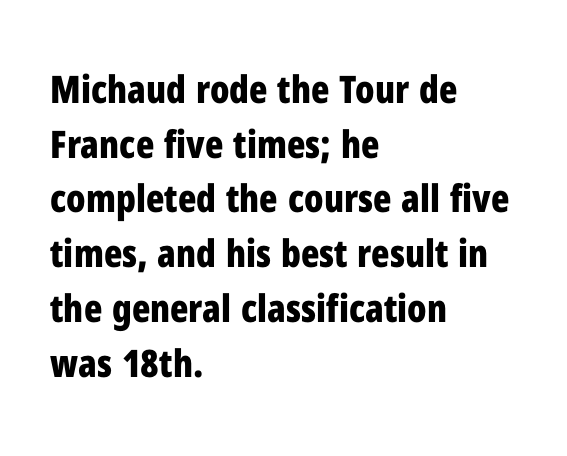
{"serif": "no", "italic": "no", "bold": "yes", "weight": "bold", "width": "condensed", "stroke_contrast": "low", "x_height": "medium", "monospaced": "no", "underline": "no", "align": "left", "line_spacing": "normal", "line_spacing_ratio": 1.44, "letter_spacing": "normal", "letter_spacing_em": 0.0, "glyph_px": 38}
